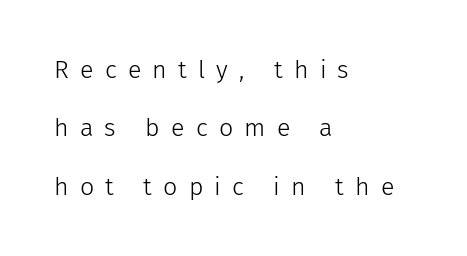
The strokes are not fattened; the text isn't bold. Students, note that the glyphs here are deliberately spaced far apart. Each new line begins a long way beneath the previous one. The typesetter chose a ragged-right arrangement here. Italic: no, the glyphs are upright roman.
